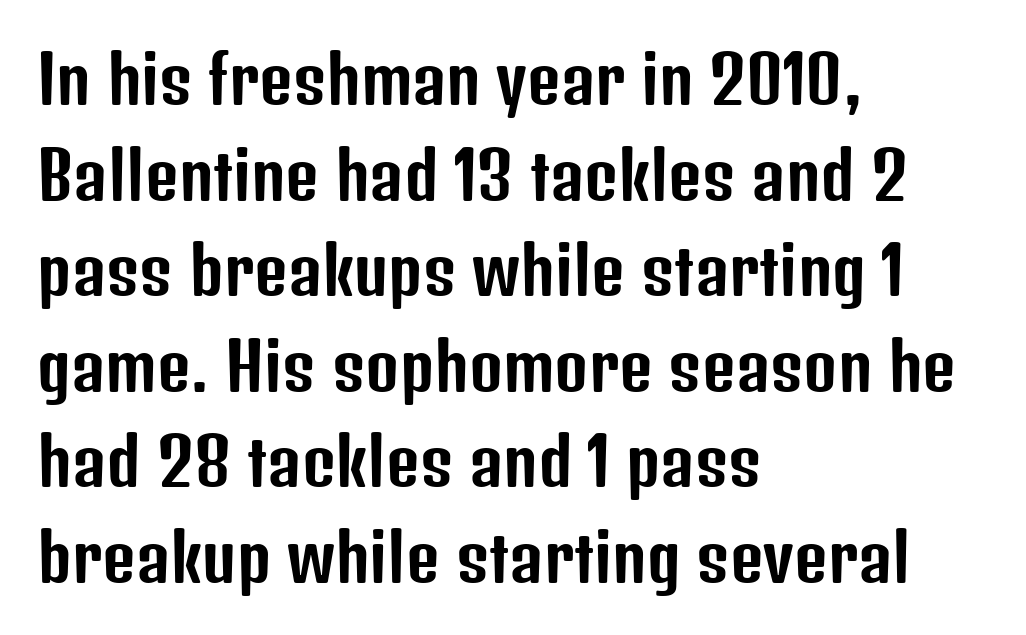
Honestly, the row spacing looks completely unremarkable. Ordinary non-slanted type is in use. Beneath every word, the page is bare. Line starts are locked; line ends wander. The passage shown is typeset with a sans-serif family.
